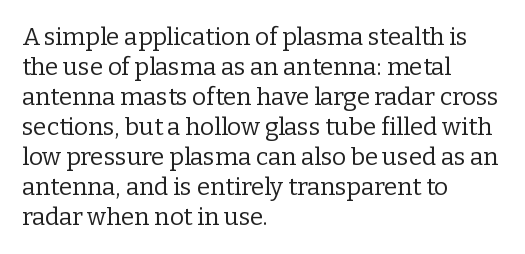
{"italic": "no", "bold": "no", "underline": "no", "align": "left", "line_spacing": "normal", "line_spacing_ratio": 1.25, "letter_spacing": "normal", "letter_spacing_em": 0.0, "glyph_px": 24}
